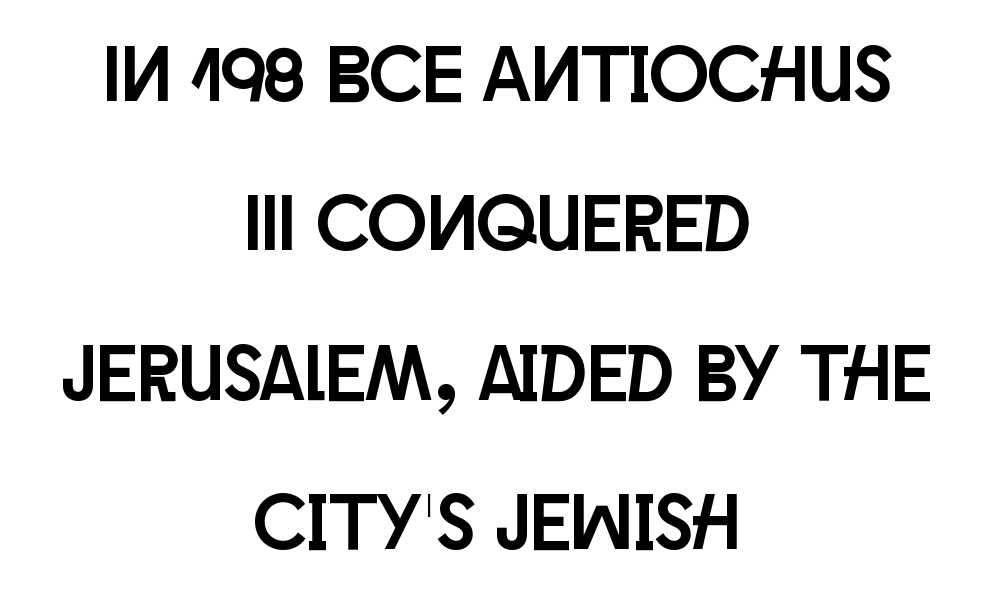
The whitespace from short lines is split evenly between both sides. Each letter keeps its own natural width here, so spacing adapts to shape. You could call the tracking neutral — neither tight nor loose. Tall strokes in this sample are plumb rather than angled. Classification — sans serif. The specimen omits any rule beneath the text block's lines.
